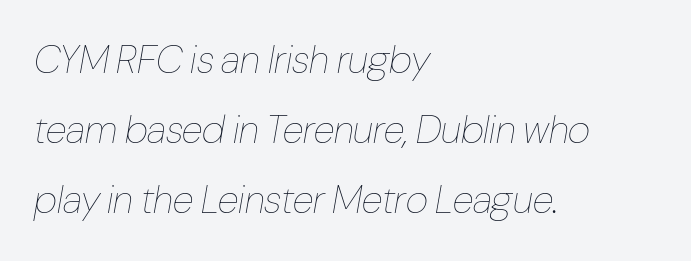
The image shows 39 px thin, condensed type, italic (leaning right); set left-aligned, line spacing 1.8x, normal letter spacing, not underlined; low stroke contrast and a medium x-height.
